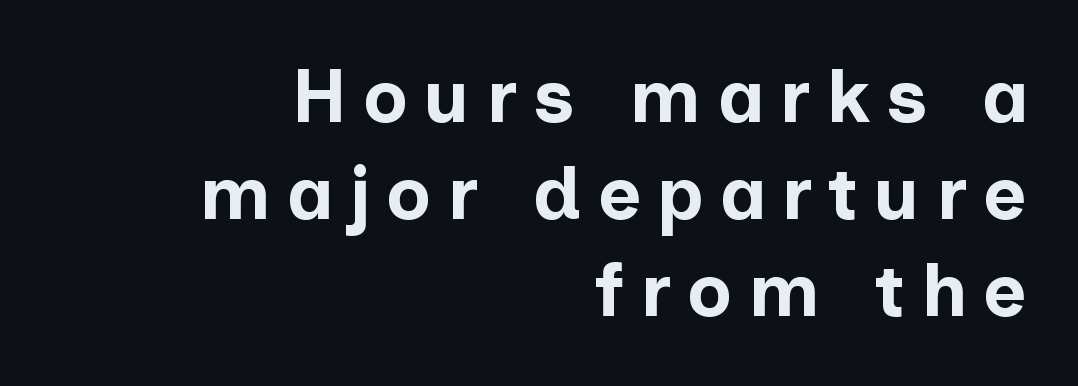
The image shows 74 px bold sans-serif type, upright; set right-aligned, normal line spacing (1.31x), unusually wide letter spacing (+0.22 em), not underlined; low stroke contrast and a medium x-height.
